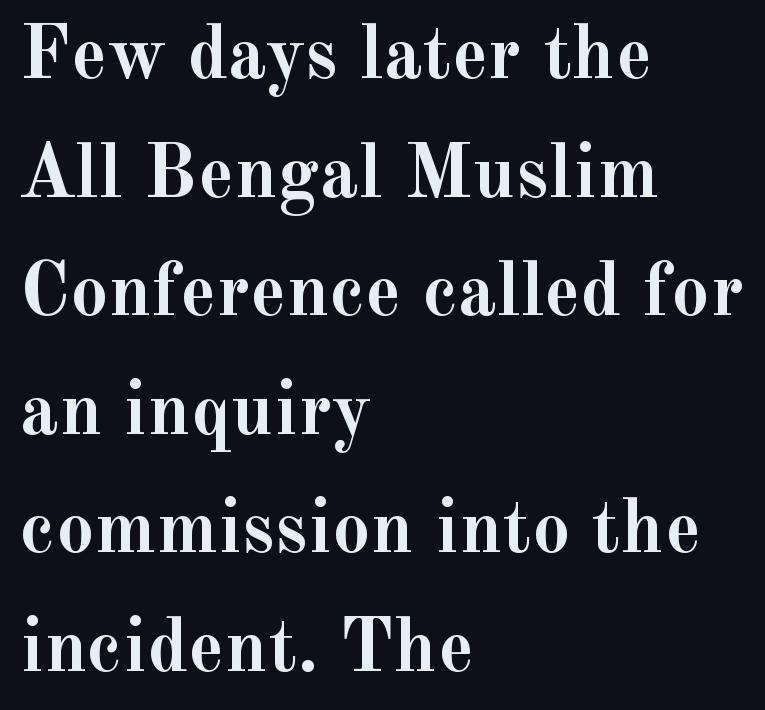
The image shows 76 px semibold serif type, upright; set left-aligned, normal line spacing (1.56x), normal letter spacing, not underlined; a small x-height.
